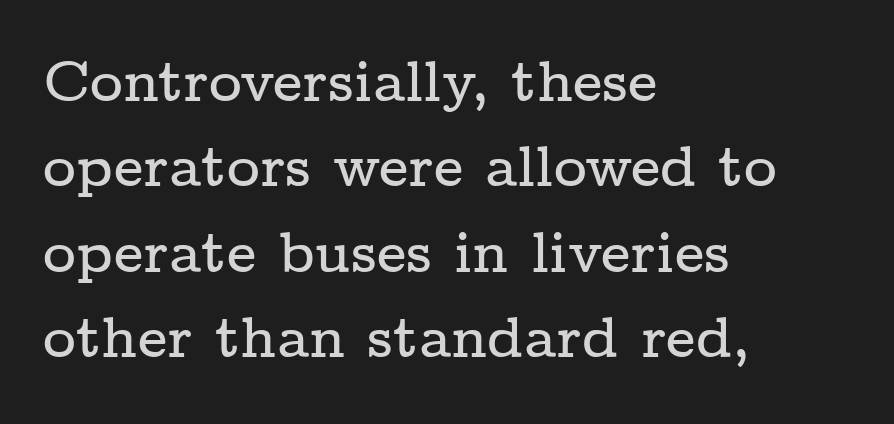
{"serif": "yes", "italic": "no", "width": "wide", "stroke_contrast": "low", "x_height": "medium", "monospaced": "no", "underline": "no", "align": "left", "line_spacing": "normal", "line_spacing_ratio": 1.5, "letter_spacing": "normal", "letter_spacing_em": 0.0, "glyph_px": 57}
